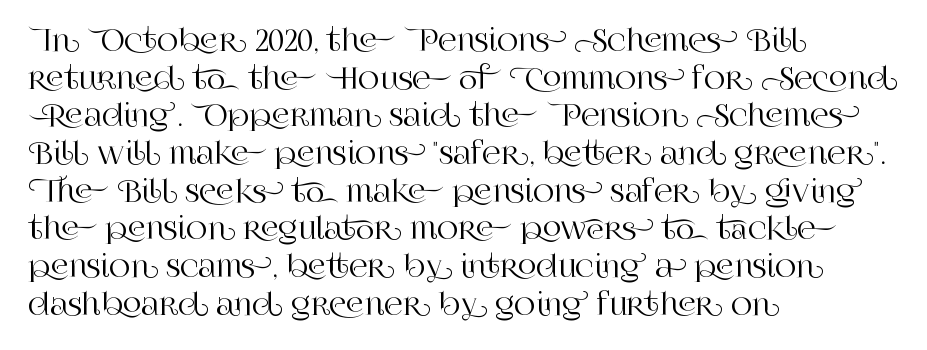
{"serif": "yes", "italic": "no", "width": "normal", "stroke_contrast": "high", "x_height": "large", "monospaced": "no", "underline": "no", "align": "left", "line_spacing": "normal", "line_spacing_ratio": 1.3, "letter_spacing": "normal", "letter_spacing_em": 0.0, "glyph_px": 29}
